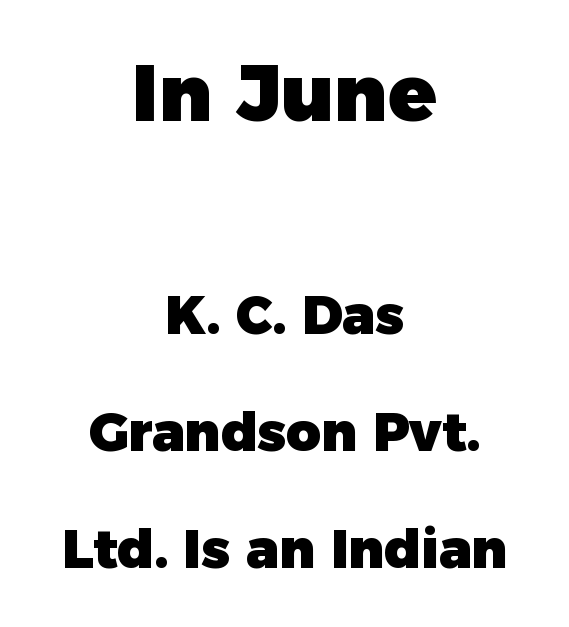
Every row of glyphs is offset so its center matches the block's center. A typesetter would call this leading open, well beyond the default. Size hierarchy here favors the leading block over the trailing one. Note: no serifs on the glyphs. The face used here is proportionally spaced, like ordinary book or web type. Posture: straight, roman, zero tilt.
